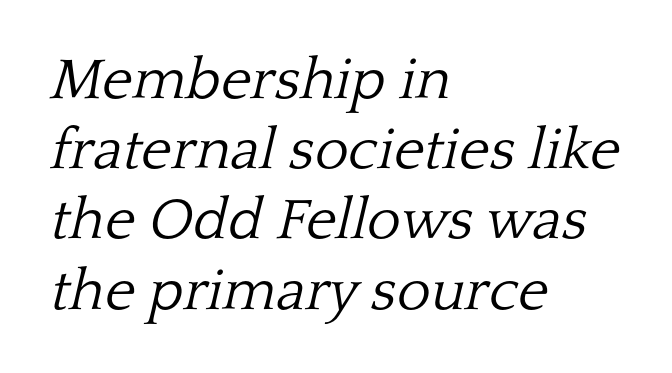
Q: Is the text bold? A: No.
Q: Is the text italic (slanted)? A: Yes, it leans right by about 13 degrees.
Q: Is the typeface a serif or a sans-serif typeface? A: Serif.
Q: Is the text underlined? A: No.
Q: How is the paragraph aligned? A: Left-aligned.
Q: Is the spacing between letters normal or unusually wide? A: Normal.
Q: Width (condensed, normal, or wide)? A: Normal.
Q: Stroke contrast? A: Low.
Q: x-height? A: Medium.
Q: Monospaced? A: No.
